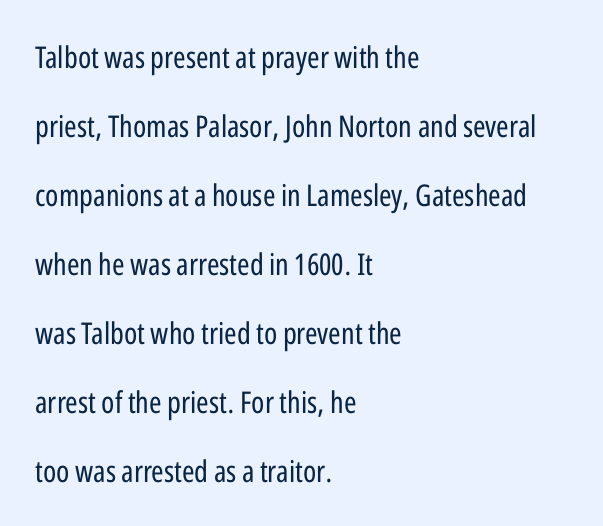
Q: Is the text bold? A: No.
Q: Is the text italic (slanted)? A: No, it is upright.
Q: Is the typeface a serif or a sans-serif typeface? A: Sans-serif.
Q: Is the text underlined? A: No.
Q: How is the paragraph aligned? A: Left-aligned.
Q: Is the spacing between letters normal or unusually wide? A: Normal.
Q: Is the spacing between lines tight, normal or loose? A: Loose.
Q: Width (condensed, normal, or wide)? A: Condensed.
Q: Stroke contrast? A: Low.
Q: x-height? A: Medium.
Q: Monospaced? A: No.
